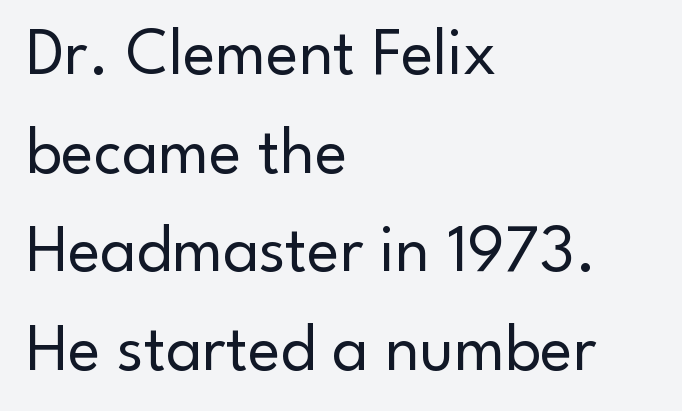
The image shows 68 px regular-weight sans-serif type, upright; set left-aligned, normal line spacing (1.45x), normal letter spacing, not underlined; low stroke contrast and a small x-height.
